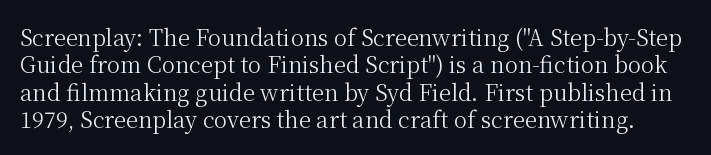
{"italic": "no", "bold": "no", "underline": "no", "line_spacing_ratio": 1.24, "letter_spacing": "normal", "letter_spacing_em": 0.0, "glyph_px": 22}
